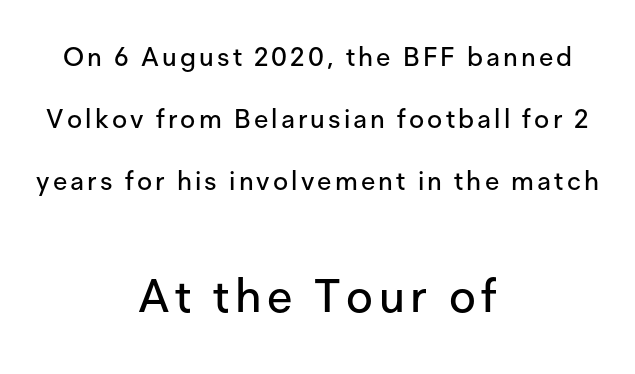
The face used here is proportionally spaced, like ordinary book or web type. Type size steps up from the first block to the second. Where is the straight margin? There isn't one; the lines are centered. The rendering shows plain stroke endings on the letterforms — a sans-serif design. Reading down the column, the eye jumps a long way to each next line.
